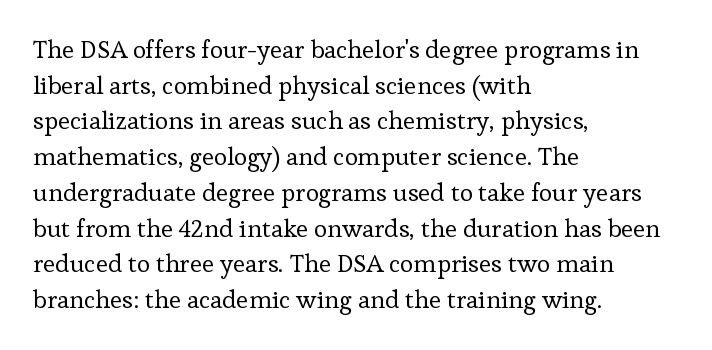
No word sits above an underline. These lines stack with their left ends in a neat column. The line-height multiplier appears to be the usual default. Ordinary non-slanted type is in use. Students, note that the glyphs here touch the page at normal intervals.
